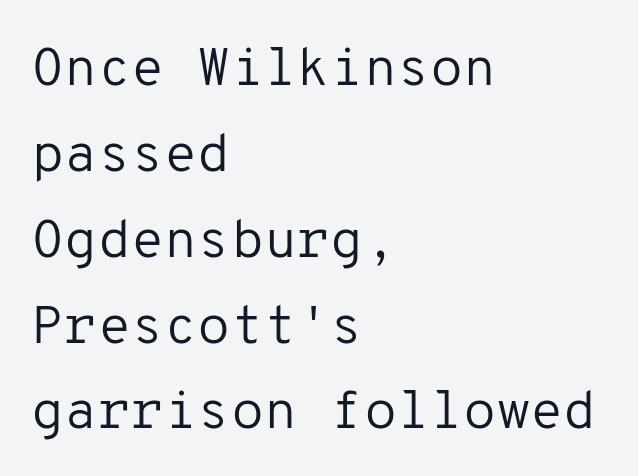
Q: Is the text bold? A: No.
Q: Is the text italic (slanted)? A: No, it is upright.
Q: Is the typeface a serif or a sans-serif typeface? A: Sans-serif.
Q: Is the text underlined? A: No.
Q: How is the paragraph aligned? A: Left-aligned.
Q: Is the spacing between letters normal or unusually wide? A: Normal.
Q: Is the spacing between lines tight, normal or loose? A: Normal.
Q: Width (condensed, normal, or wide)? A: Normal.
Q: Stroke contrast? A: Low.
Q: x-height? A: Medium.
Q: Monospaced? A: Yes.
